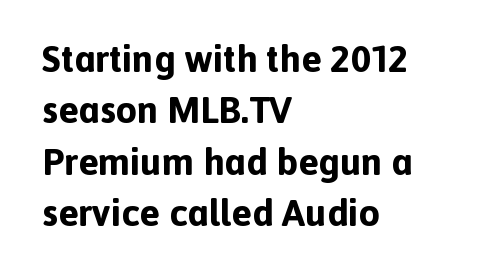
Q: Is the text bold? A: Yes.
Q: Is the text italic (slanted)? A: No, it is upright.
Q: Is the typeface a serif or a sans-serif typeface? A: Sans-serif.
Q: Is the text underlined? A: No.
Q: How is the paragraph aligned? A: Left-aligned.
Q: Is the spacing between letters normal or unusually wide? A: Normal.
Q: Is the spacing between lines tight, normal or loose? A: Normal.
Q: Width (condensed, normal, or wide)? A: Normal.
Q: x-height? A: Medium.
Q: Monospaced? A: No.
